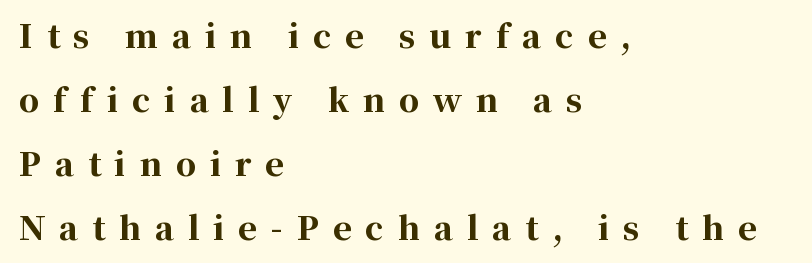
{"serif": "yes", "italic": "no", "bold": "yes", "weight": "bold", "width": "normal", "stroke_contrast": "high", "x_height": "medium", "monospaced": "no", "underline": "no", "align": "left", "line_spacing": "loose", "line_spacing_ratio": 2.0, "letter_spacing": "wide", "letter_spacing_em": 0.43, "glyph_px": 32}
